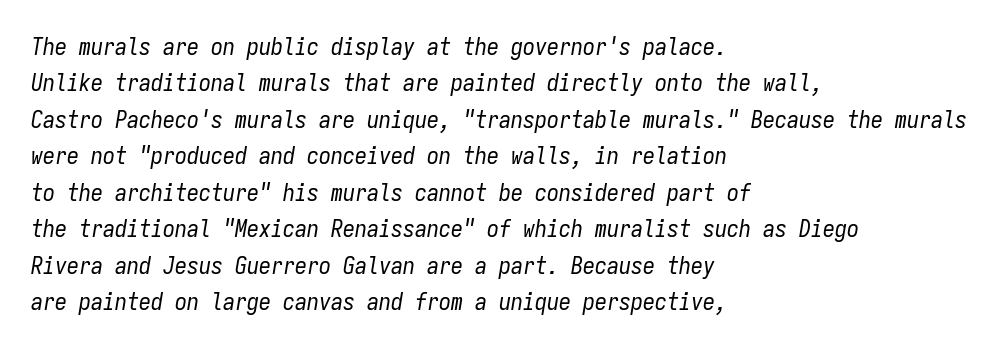
The image shows 24 px text type, italic (leaning right); set left-aligned, normal line spacing (1.52x), normal letter spacing, not underlined.
